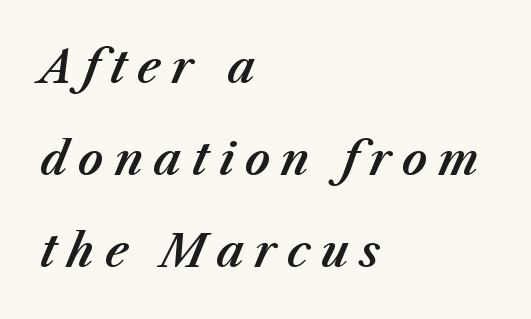
Q: Is the text italic (slanted)? A: Yes, it leans right by about 23 degrees.
Q: Is the text underlined? A: No.
Q: How is the paragraph aligned? A: Left-aligned.
Q: Is the spacing between letters normal or unusually wide? A: Unusually wide.
Q: Is the spacing between lines tight, normal or loose? A: Loose.
Q: Width (condensed, normal, or wide)? A: Normal.
Q: Stroke contrast? A: Medium.
Q: x-height? A: Medium.
Q: Monospaced? A: No.
